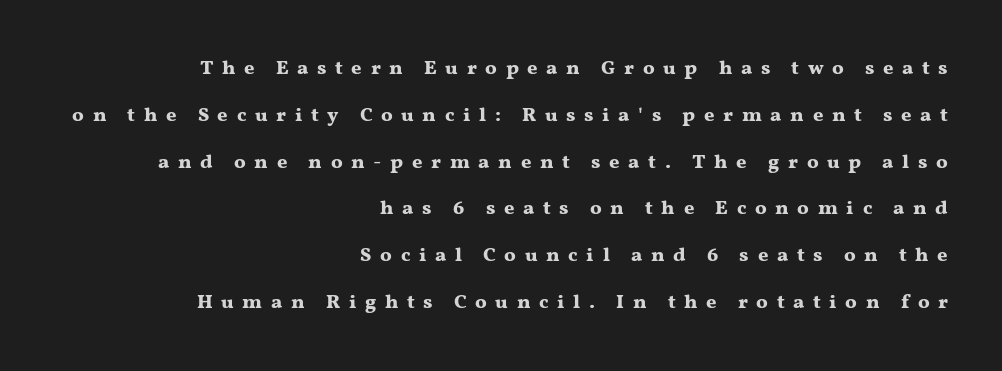
{"italic": "no", "bold": "yes", "underline": "no", "align": "right", "line_spacing": "loose", "line_spacing_ratio": 2.34, "letter_spacing": "wide", "letter_spacing_em": 0.43, "glyph_px": 20}
